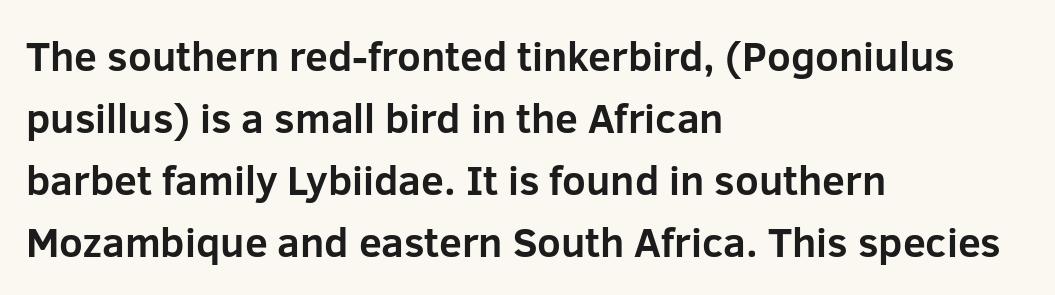
Q: Is the text bold? A: Yes.
Q: Is the text italic (slanted)? A: No, it is upright.
Q: Is the typeface a serif or a sans-serif typeface? A: Sans-serif.
Q: Is the text underlined? A: No.
Q: How is the paragraph aligned? A: Left-aligned.
Q: Is the spacing between letters normal or unusually wide? A: Normal.
Q: Is the spacing between lines tight, normal or loose? A: Normal.
Q: Width (condensed, normal, or wide)? A: Normal.
Q: Stroke contrast? A: Low.
Q: x-height? A: Medium.
Q: Monospaced? A: No.
